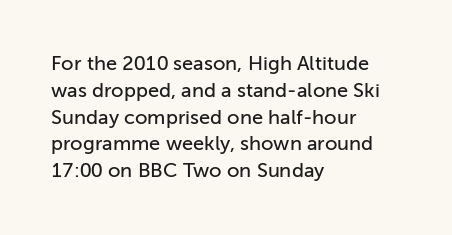
The vertical gap from one line to the next is medium. The letters sit at their default tracking, neither squeezed nor spread. A student would call this left alignment; a typographer would say flush left, rag right. Does the lettering tilt? It doesn't — this is upright.
